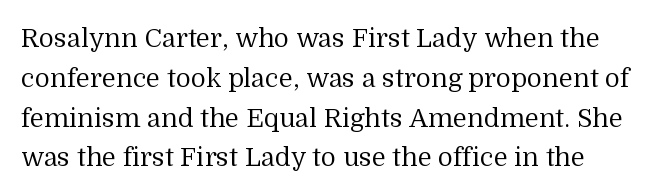
Letters have the restrained weight of plain body copy at most. Is there much room between lines? A standard amount, neither cramped nor airy. The foot of each line stays bare and open. A typesetter would call this zero additional tracking. The letters stand straight up with perfectly vertical stems.
